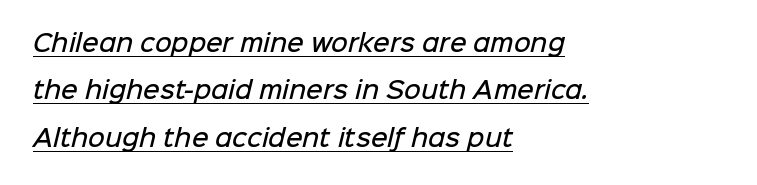
{"bold": "semi", "underline": "yes", "align": "left", "line_spacing": "loose", "line_spacing_ratio": 2.06, "letter_spacing": "normal", "letter_spacing_em": 0.0, "glyph_px": 23}
